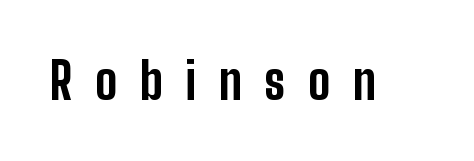
{"serif": "no", "italic": "no", "bold": "yes", "weight": "bold", "width": "condensed", "stroke_contrast": "low", "x_height": "medium", "monospaced": "no", "underline": "no", "letter_spacing": "wide", "letter_spacing_em": 0.45, "glyph_px": 50}
